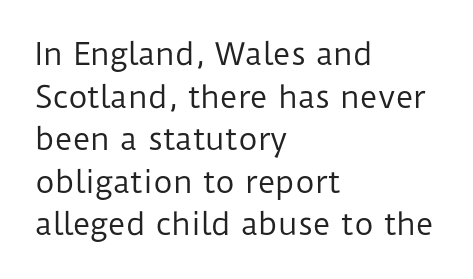
The image shows 30 px regular-weight sans-serif type, upright; set left-aligned, normal line spacing (1.42x), normal letter spacing, not underlined; low stroke contrast and a medium x-height.
